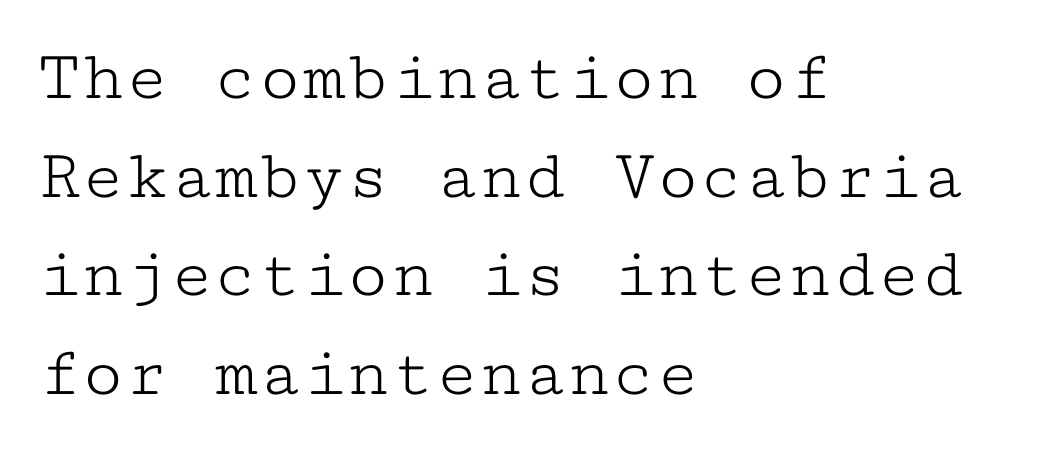
The letters stand upright; this is a roman face. No chunkiness to these letters — they're not bold. Is the letter spacing exaggerated? No — it looks like the ordinary default. The gap between lines stays unmarked. These lines stack with their left ends in a neat column.
